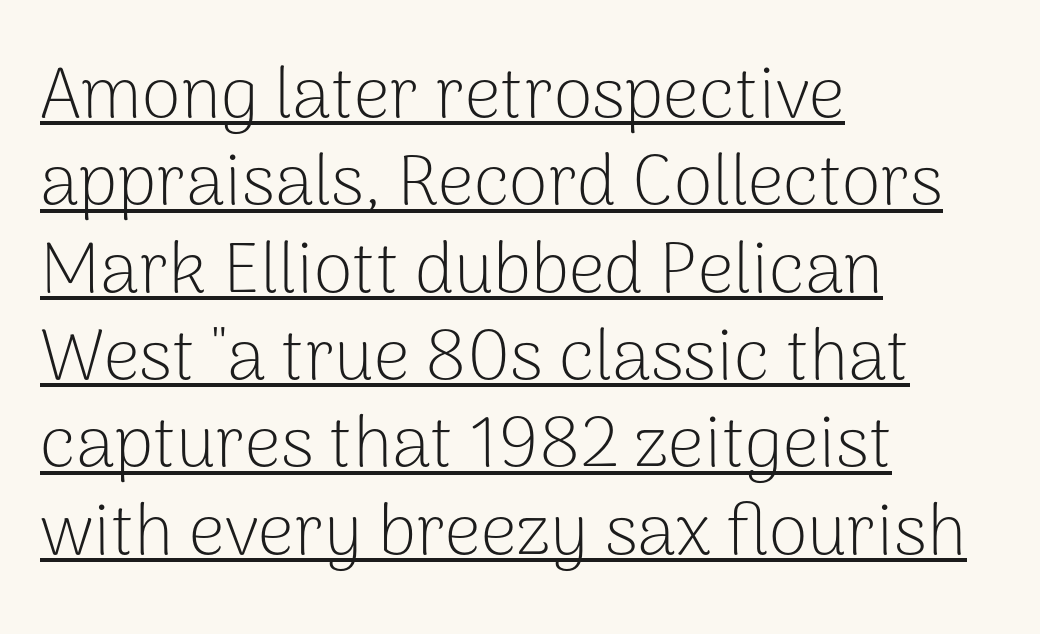
{"serif": "no", "italic": "no", "bold": "no", "weight": "light", "width": "normal", "stroke_contrast": "low", "x_height": "medium", "monospaced": "no", "underline": "yes", "align": "left", "line_spacing_ratio": 1.23, "letter_spacing": "normal", "letter_spacing_em": 0.0, "glyph_px": 71}
